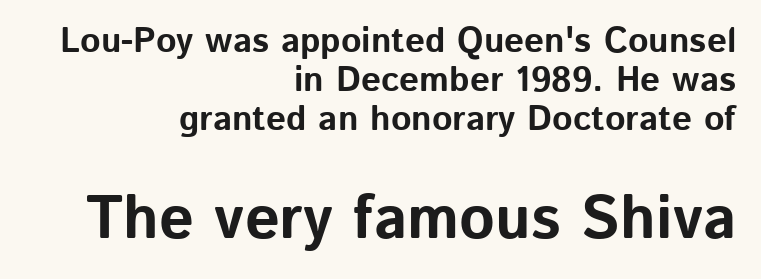
Nope, not italic — everything's standing straight. Underline: absent. Typographically, this falls in the sans-serif category. The face used here is rendered with its standard letterfit.
